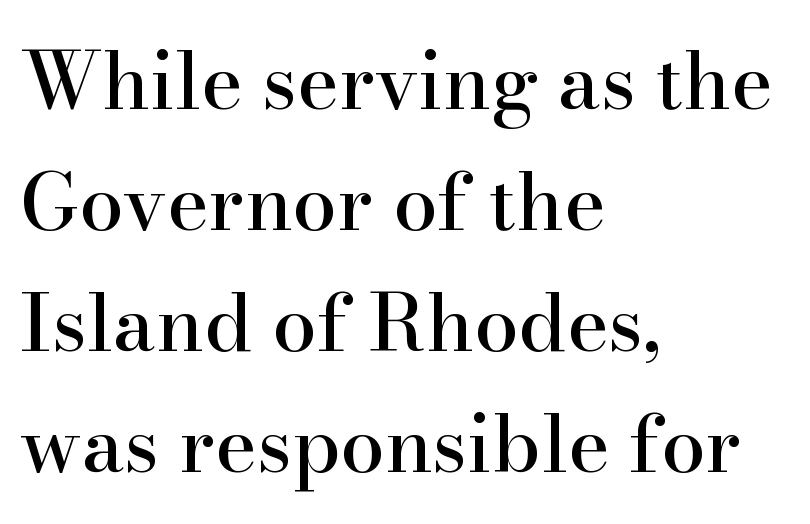
Q: Is the text italic (slanted)? A: No, it is upright.
Q: Is the typeface a serif or a sans-serif typeface? A: Serif.
Q: Is the text underlined? A: No.
Q: How is the paragraph aligned? A: Left-aligned.
Q: Is the spacing between letters normal or unusually wide? A: Normal.
Q: Is the spacing between lines tight, normal or loose? A: Normal.
Q: Width (condensed, normal, or wide)? A: Normal.
Q: Stroke contrast? A: High.
Q: x-height? A: Small.
Q: Monospaced? A: No.
